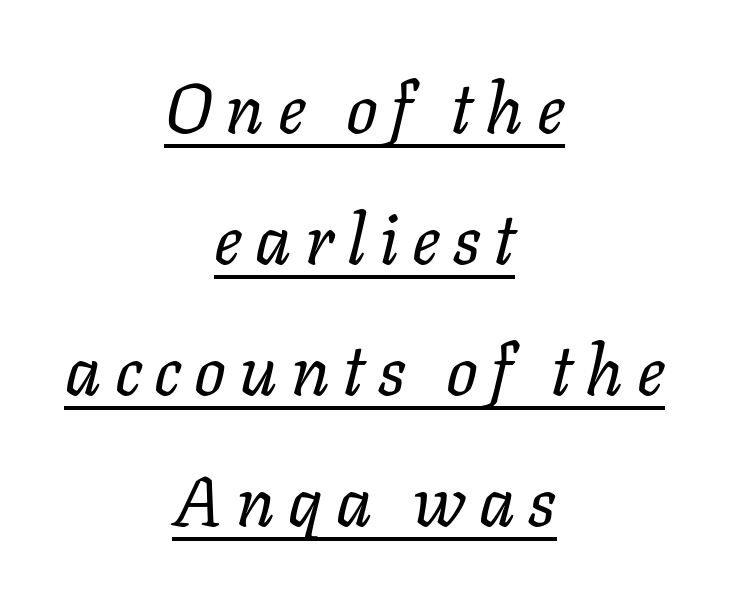
The image shows 70 px regular-weight type, italic (leaning right); set centered, line spacing 1.87x, underlined; low stroke contrast and a medium x-height.
